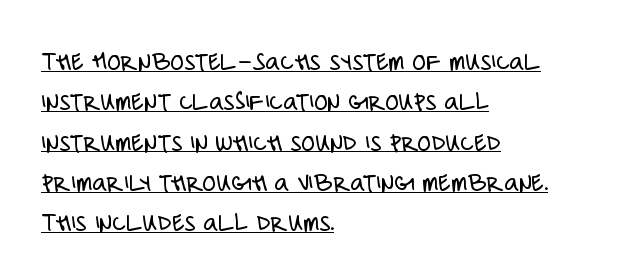
The passage shown is underscored from start to finish. The weight tops out at a normal text grade. Is this a sans? Yes — the strokes have no serifs. The rendering uses natural spacing where letterforms have individual widths. Vertically, the passage feels balanced, rows spaced as you'd expect.
